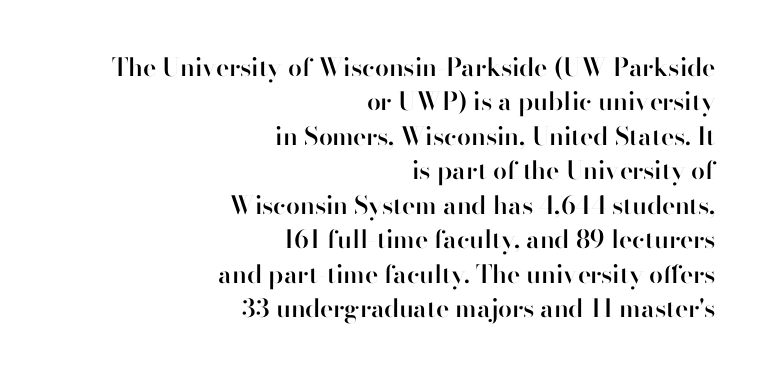
{"italic": "no", "bold": "semi", "underline": "no", "align": "right", "line_spacing": "normal", "line_spacing_ratio": 1.38, "letter_spacing": "normal", "letter_spacing_em": 0.0, "glyph_px": 25}
